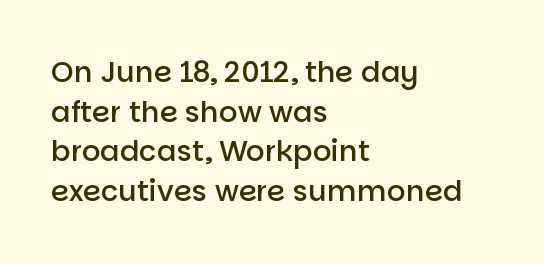
Q: Is the text bold? A: Semi-bold.
Q: Is the text italic (slanted)? A: No, it is upright.
Q: Is the typeface a serif or a sans-serif typeface? A: Sans-serif.
Q: Is the text underlined? A: No.
Q: How is the paragraph aligned? A: Left-aligned.
Q: Is the spacing between letters normal or unusually wide? A: Normal.
Q: Is the spacing between lines tight, normal or loose? A: Normal.
Q: Width (condensed, normal, or wide)? A: Normal.
Q: Stroke contrast? A: Low.
Q: x-height? A: Large.
Q: Monospaced? A: No.
